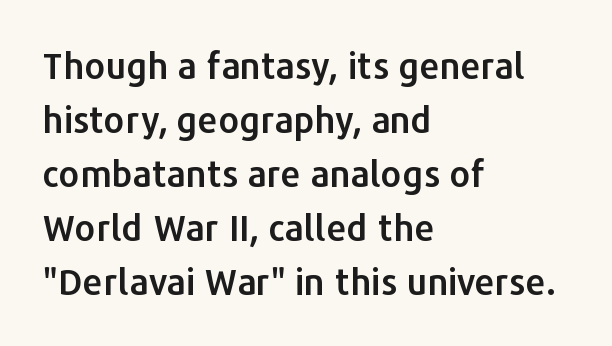
Spacing verdict: proportional, widths tailored to each character. Letterform terminals end flat and unadorned throughout the passage. Is there much room between lines? A standard amount, neither cramped nor airy. The text block is weighted toward the left margin, trailing off unevenly rightward. The specimen omits any rule beneath the text block's lines.
